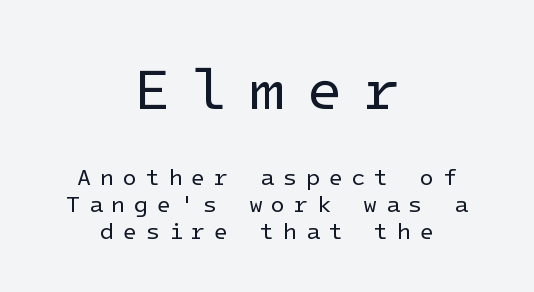
The image shows 58 px regular-weight sans-serif type, upright; set centered, line spacing 1.17x, unusually wide letter spacing (+0.38 em), not underlined; the first (top) block is 2.52x larger; low stroke contrast and a medium x-height.
